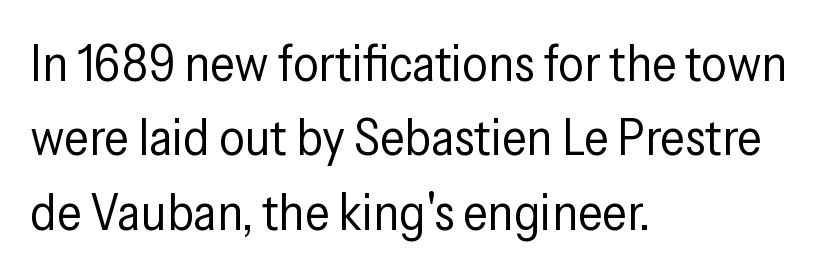
Q: Is the text bold? A: No.
Q: Is the text italic (slanted)? A: No, it is upright.
Q: Is the typeface a serif or a sans-serif typeface? A: Sans-serif.
Q: Is the text underlined? A: No.
Q: How is the paragraph aligned? A: Left-aligned.
Q: Is the spacing between letters normal or unusually wide? A: Normal.
Q: Is the spacing between lines tight, normal or loose? A: Normal.
Q: Width (condensed, normal, or wide)? A: Condensed.
Q: Stroke contrast? A: Low.
Q: x-height? A: Medium.
Q: Monospaced? A: No.
